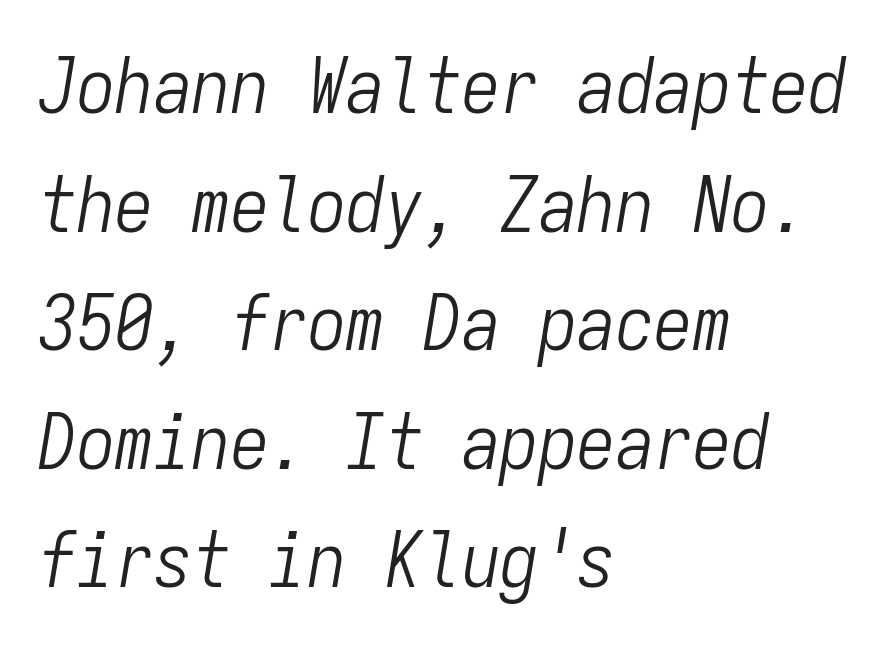
Q: Is the text bold? A: No.
Q: Is the text italic (slanted)? A: Yes, it leans right by about 9 degrees.
Q: Is the text underlined? A: No.
Q: How is the paragraph aligned? A: Left-aligned.
Q: Is the spacing between letters normal or unusually wide? A: Normal.
Q: Is the spacing between lines tight, normal or loose? A: Normal.
Q: Width (condensed, normal, or wide)? A: Condensed.
Q: Stroke contrast? A: Low.
Q: x-height? A: Medium.
Q: Monospaced? A: Yes.
